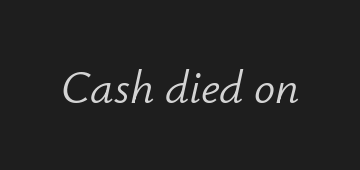
{"italic": "yes", "lean": "right", "slant_degrees": 12, "bold": "no", "weight": "light", "width": "normal", "stroke_contrast": "low", "x_height": "small", "monospaced": "no", "underline": "no", "letter_spacing": "normal", "letter_spacing_em": 0.0, "glyph_px": 47}
